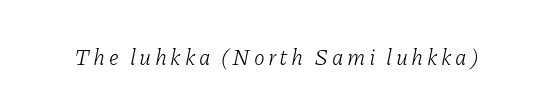
{"italic": "yes", "lean": "right", "slant_degrees": 11, "bold": "no", "underline": "no", "glyph_px": 22}
